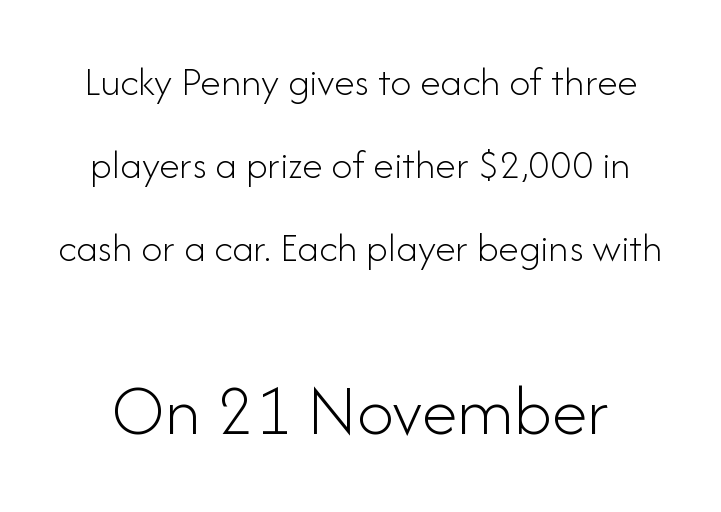
Q: Is the text bold? A: No.
Q: Is the text italic (slanted)? A: No, it is upright.
Q: Is the typeface a serif or a sans-serif typeface? A: Sans-serif.
Q: Is the text underlined? A: No.
Q: Is the spacing between letters normal or unusually wide? A: Normal.
Q: Is the spacing between lines tight, normal or loose? A: Loose.
Q: Which block of text is set in a larger size, the first (top) or the second (bottom)? A: The second (bottom) one.
Q: Width (condensed, normal, or wide)? A: Normal.
Q: Stroke contrast? A: Low.
Q: x-height? A: Small.
Q: Monospaced? A: No.
